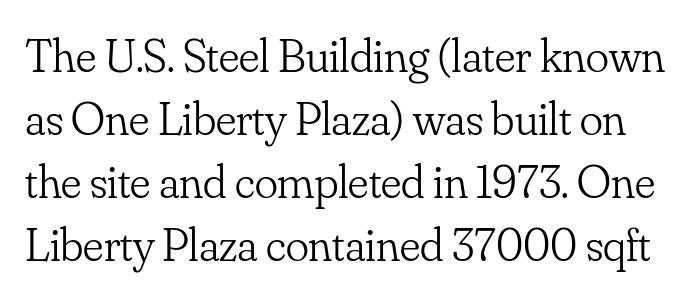
Nobody drew a line under any word here. The rendering uses a moderate line-height, typical for paragraphs. The face used here is proportionally spaced, like ordinary book or web type. The face looks like a standard text weight, possibly lighter.
